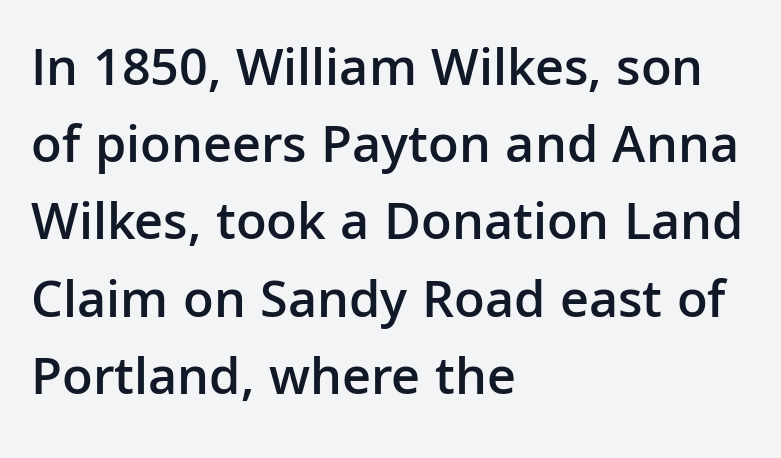
Q: Is the text bold? A: Semi-bold.
Q: Is the text italic (slanted)? A: No, it is upright.
Q: Is the typeface a serif or a sans-serif typeface? A: Sans-serif.
Q: Is the text underlined? A: No.
Q: How is the paragraph aligned? A: Left-aligned.
Q: Is the spacing between letters normal or unusually wide? A: Normal.
Q: Is the spacing between lines tight, normal or loose? A: Normal.
Q: Width (condensed, normal, or wide)? A: Normal.
Q: Stroke contrast? A: Low.
Q: x-height? A: Medium.
Q: Monospaced? A: No.
